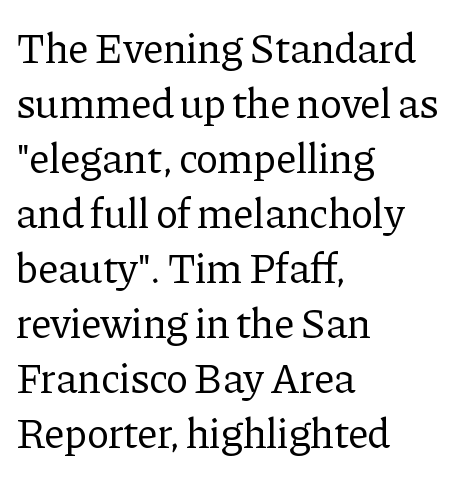
The line-height multiplier appears to be the usual default. Ink coverage per letter is moderate at most. Proportional: the letters do not fall into vertical columns. The text block is weighted toward the left margin, trailing off unevenly rightward.
